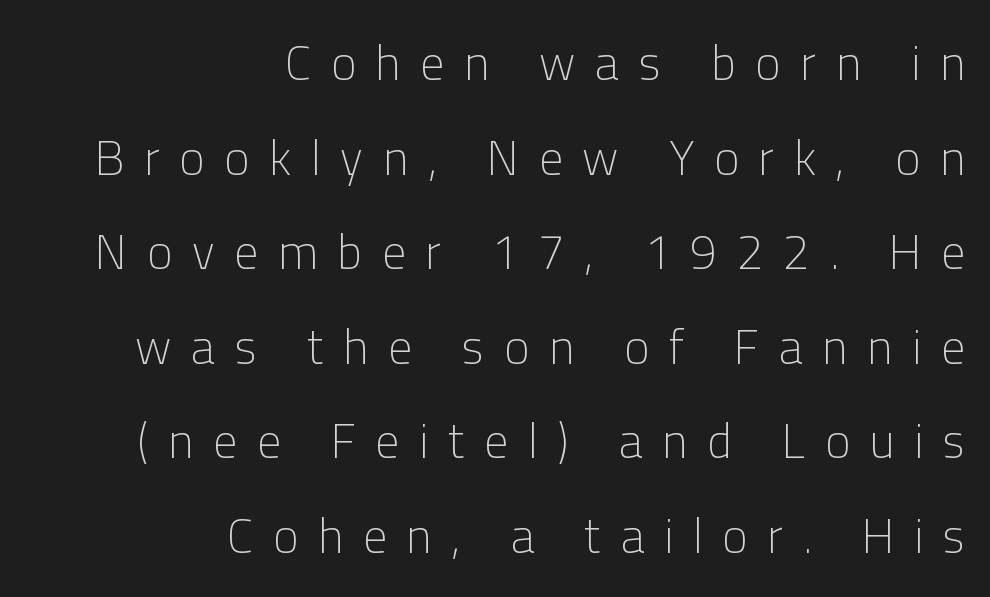
The type is letterspaced generously, with wide tracking. Is the stroke heavy? The answer is a plain regular-or-lighter. The passage is arranged like a letterhead date or caption credit — flush right. The block of text is sparse from top to bottom, with ample space between rows. Does the lettering tilt? It doesn't — this is upright. Descenders hang freely into open space.
